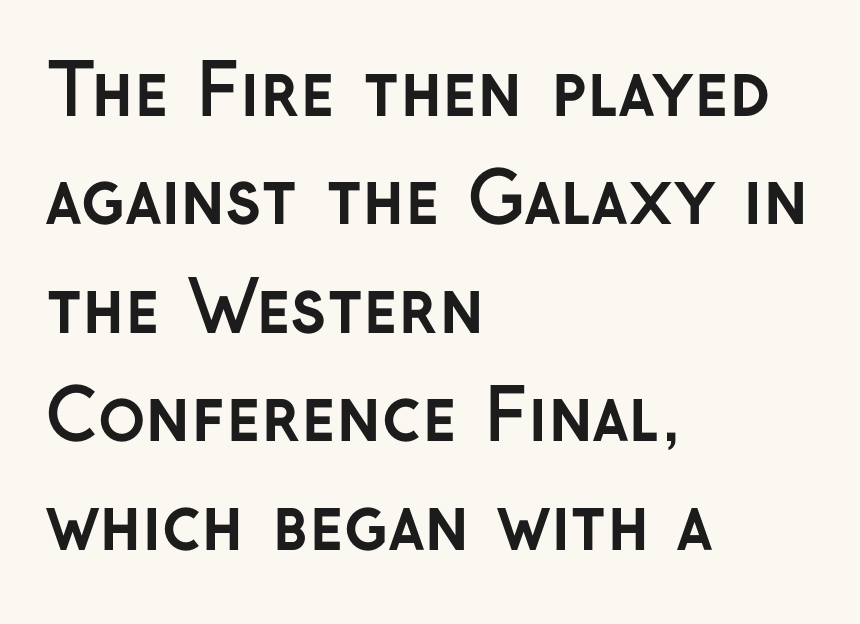
{"serif": "no", "italic": "no", "bold": "yes", "weight": "semibold", "width": "normal", "stroke_contrast": "low", "x_height": "medium", "monospaced": "no", "underline": "no", "align": "left", "line_spacing": "normal", "line_spacing_ratio": 1.55, "letter_spacing": "normal", "letter_spacing_em": 0.0, "glyph_px": 70}
